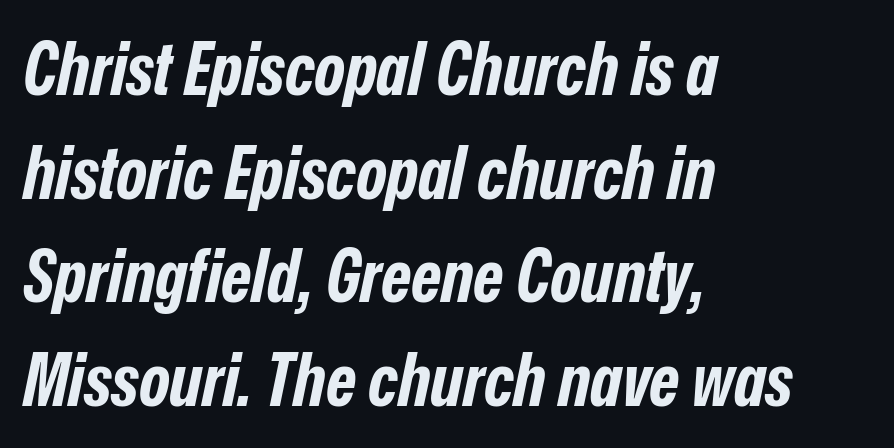
{"italic": "yes", "lean": "right", "slant_degrees": 12, "bold": "yes", "weight": "bold", "width": "condensed", "stroke_contrast": "low", "x_height": "medium", "monospaced": "no", "underline": "no", "align": "left", "line_spacing": "normal", "line_spacing_ratio": 1.42, "letter_spacing": "normal", "letter_spacing_em": 0.0, "glyph_px": 73}
